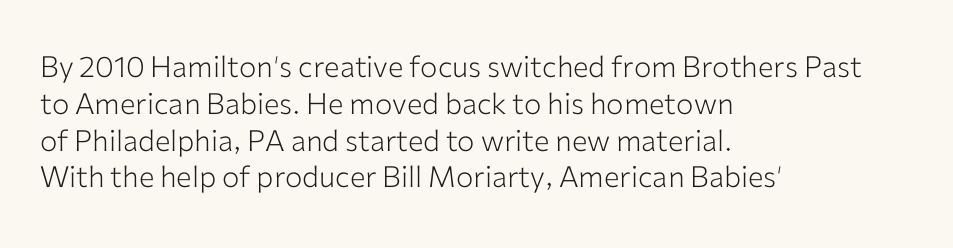
Q: Is the text bold? A: No.
Q: Is the text italic (slanted)? A: No, it is upright.
Q: Is the typeface a serif or a sans-serif typeface? A: Sans-serif.
Q: Is the text underlined? A: No.
Q: How is the paragraph aligned? A: Left-aligned.
Q: Is the spacing between letters normal or unusually wide? A: Normal.
Q: Is the spacing between lines tight, normal or loose? A: Normal.
Q: Width (condensed, normal, or wide)? A: Normal.
Q: Stroke contrast? A: Low.
Q: x-height? A: Medium.
Q: Monospaced? A: No.
